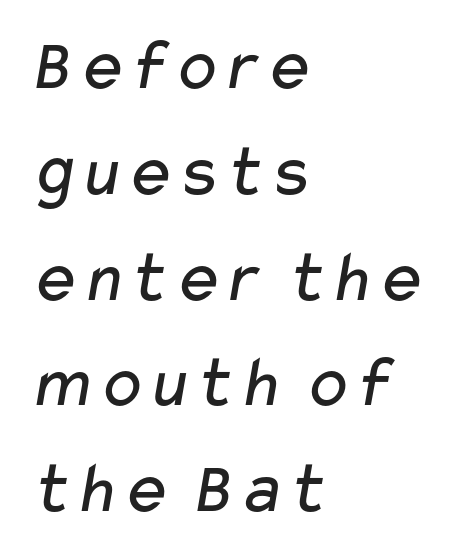
The typeface chosen for these lines omits serifs. Rule under the text: the space is simply empty. If you measured baseline to baseline, you'd find a middling distance. A student would call this left alignment; a typographer would say flush left, rag right. The face used here is rendered with its standard letterfit.
